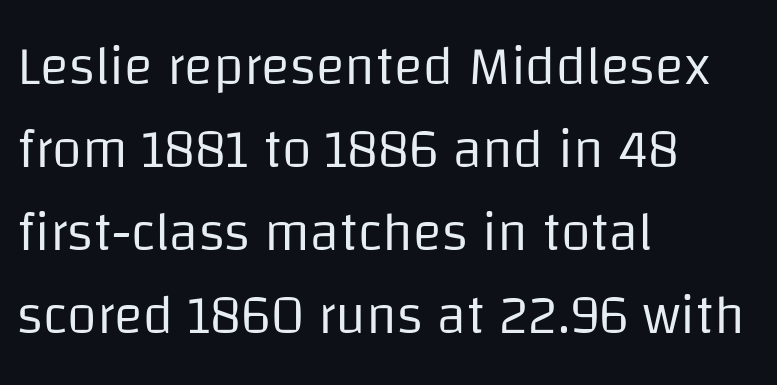
Q: Is the text bold? A: No.
Q: Is the text italic (slanted)? A: No, it is upright.
Q: Is the typeface a serif or a sans-serif typeface? A: Sans-serif.
Q: Is the text underlined? A: No.
Q: How is the paragraph aligned? A: Left-aligned.
Q: Is the spacing between letters normal or unusually wide? A: Normal.
Q: Is the spacing between lines tight, normal or loose? A: Normal.
Q: Width (condensed, normal, or wide)? A: Normal.
Q: Stroke contrast? A: Low.
Q: x-height? A: Large.
Q: Monospaced? A: No.
